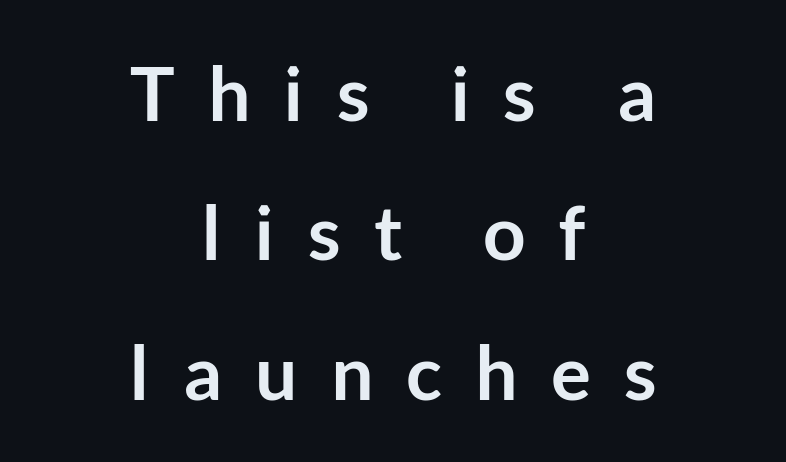
The line texture is sparse and dotted thanks to wide tracking. Varying glyph widths throughout — classic text-font behaviour. When letters stand straight like this, we call the style roman or upright. Are there feet on the stems? There aren't — it's a sans. Horizontal alignment here is central, giving a formal, balanced look. Nobody drew a line under any word here.
